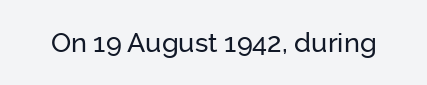
Q: Is the text italic (slanted)? A: No, it is upright.
Q: Is the text underlined? A: No.
Q: Is the spacing between letters normal or unusually wide? A: Normal.
